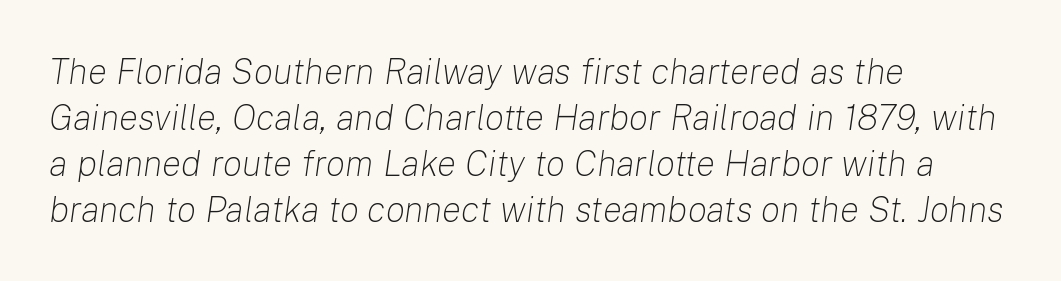
The passage shown is typed in a proportional face where columns would drift. The tracking reads as untouched default to a designer's eye. If you drew a ruler down the left edge, every line would touch it. The glyphs look as if they've been sheared to an angle. A light-to-regular cut is what we see here. Whoever set this chose a conventional vertical rhythm.
